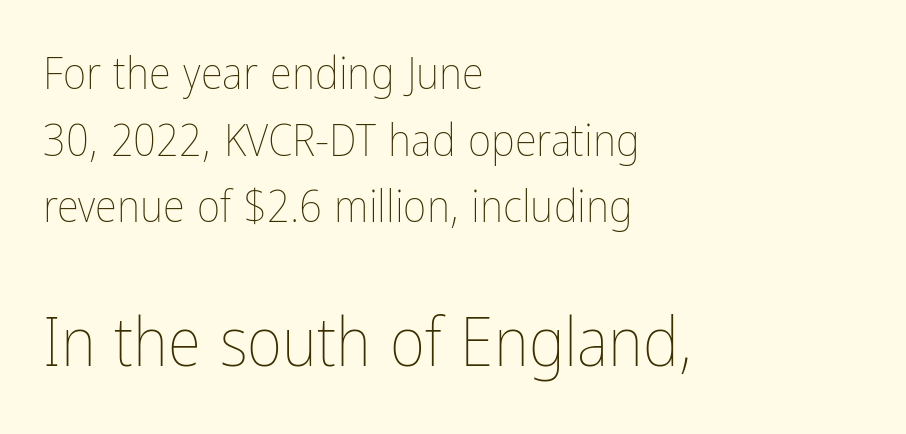
A typesetter would call this proportional, since set widths differ per character. Check the space under the baseline: it is left empty. A light-to-regular cut is what we see here. The typography opts for an upright posture over an oblique one.
